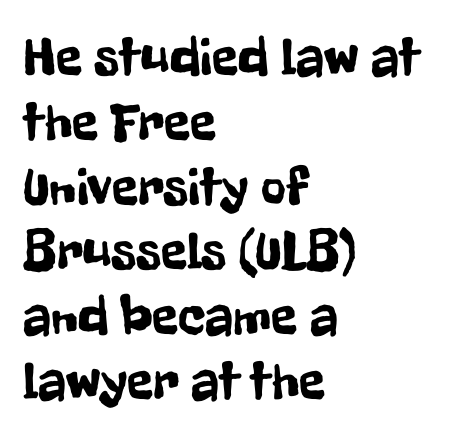
The image shows 54 px condensed sans-serif type, upright; set left-aligned, line spacing 1.2x, normal letter spacing, not underlined; low stroke contrast and a medium x-height.
